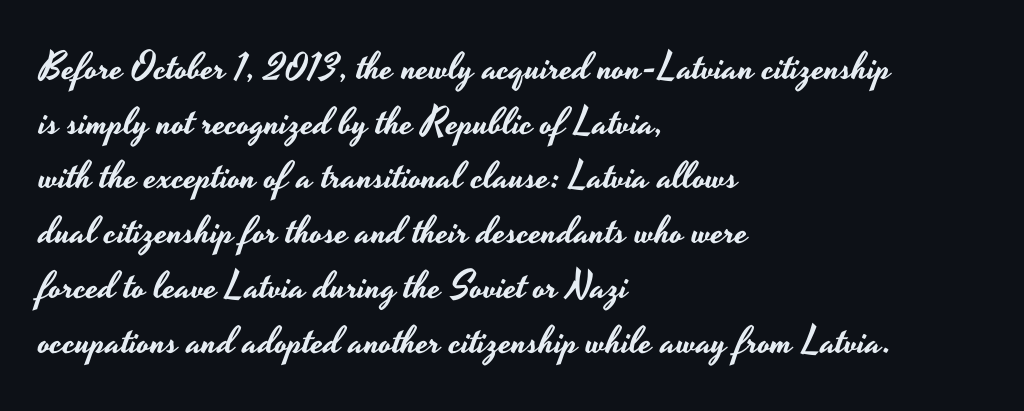
The image shows 38 px wide sans-serif type; set left-aligned, normal line spacing (1.44x), normal letter spacing, not underlined; low stroke contrast and a small x-height.
